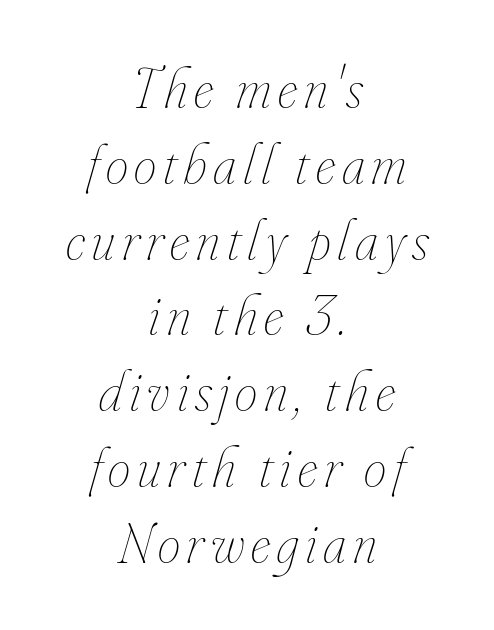
The image shows 57 px thin, condensed type, italic (leaning right); set centered, normal line spacing (1.33x), not underlined; low stroke contrast and a small x-height.
